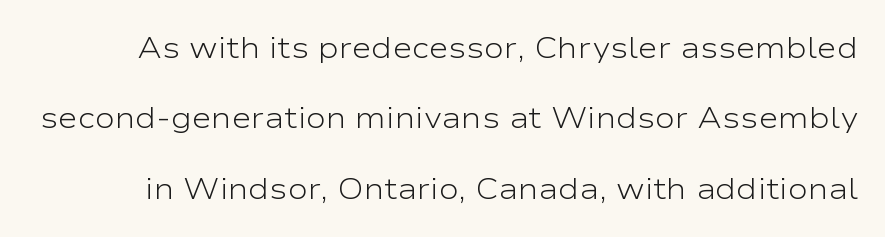
Q: Is the text bold? A: No.
Q: Is the text italic (slanted)? A: No, it is upright.
Q: Is the typeface a serif or a sans-serif typeface? A: Sans-serif.
Q: Is the text underlined? A: No.
Q: Is the spacing between letters normal or unusually wide? A: Normal.
Q: Is the spacing between lines tight, normal or loose? A: Loose.
Q: Width (condensed, normal, or wide)? A: Wide.
Q: Stroke contrast? A: Low.
Q: x-height? A: Medium.
Q: Monospaced? A: No.
